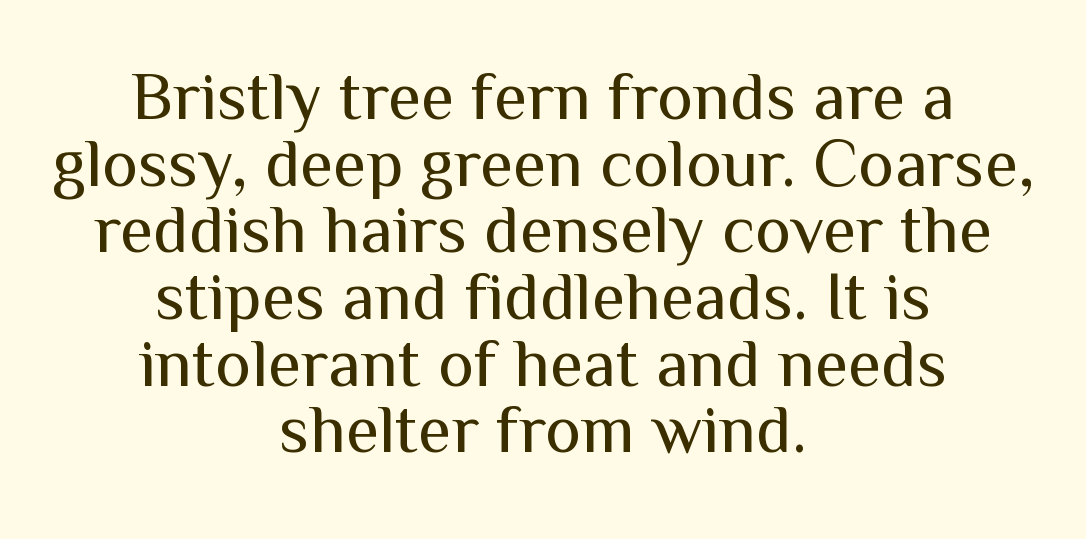
{"serif": "no", "italic": "no", "bold": "no", "weight": "regular", "width": "normal", "stroke_contrast": "medium", "x_height": "medium", "monospaced": "no", "underline": "no", "align": "center", "line_spacing": "tight", "line_spacing_ratio": 0.98, "letter_spacing": "normal", "letter_spacing_em": 0.0, "glyph_px": 68}
